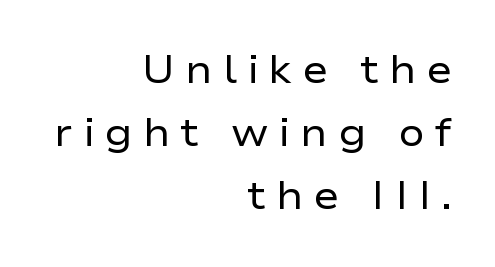
The image shows 39 px regular-weight, wide sans-serif type, upright; set right-aligned, normal line spacing (1.62x), unusually wide letter spacing (+0.26 em), not underlined; low stroke contrast and a medium x-height.
